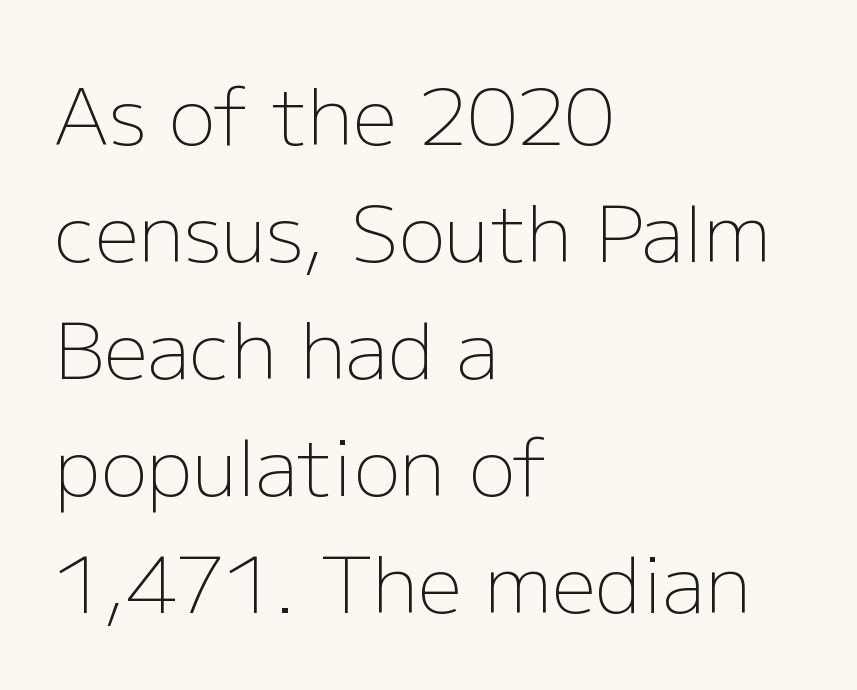
{"serif": "no", "italic": "no", "bold": "no", "weight": "light", "width": "normal", "stroke_contrast": "low", "x_height": "medium", "monospaced": "no", "underline": "no", "align": "left", "line_spacing": "normal", "line_spacing_ratio": 1.5, "letter_spacing": "normal", "letter_spacing_em": 0.0, "glyph_px": 78}
